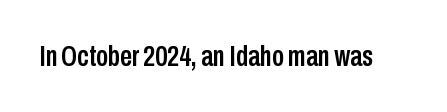
The image shows 30 px condensed sans-serif type, upright; set normal letter spacing, not underlined; low stroke contrast and a medium x-height.
